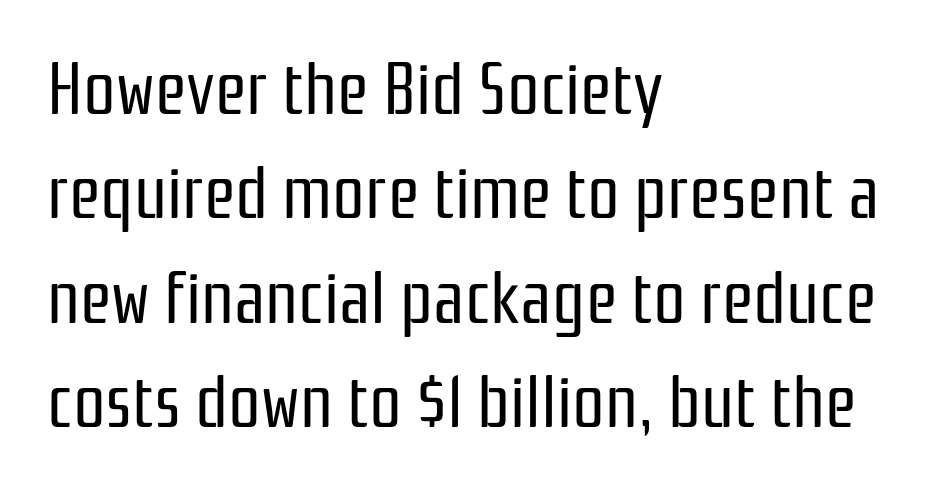
Q: Is the text bold? A: No.
Q: Is the text italic (slanted)? A: No, it is upright.
Q: Is the typeface a serif or a sans-serif typeface? A: Sans-serif.
Q: Is the text underlined? A: No.
Q: How is the paragraph aligned? A: Left-aligned.
Q: Is the spacing between letters normal or unusually wide? A: Normal.
Q: Is the spacing between lines tight, normal or loose? A: Normal.
Q: Width (condensed, normal, or wide)? A: Condensed.
Q: Stroke contrast? A: Low.
Q: x-height? A: Medium.
Q: Monospaced? A: No.
